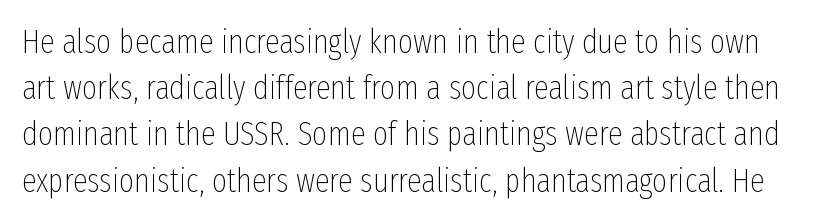
{"serif": "no", "italic": "no", "bold": "no", "weight": "thin", "width": "condensed", "stroke_contrast": "low", "x_height": "medium", "monospaced": "no", "underline": "no", "line_spacing": "normal", "line_spacing_ratio": 1.4, "letter_spacing": "normal", "letter_spacing_em": 0.0, "glyph_px": 33}
